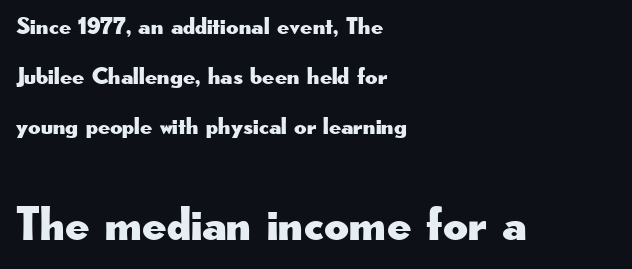
The second block has been scaled up relative to the first. Quick note: not italic, upright. Vertically, the passage feels expansive, rows floating well apart. Stroke terminals: plain, sans-serif.
